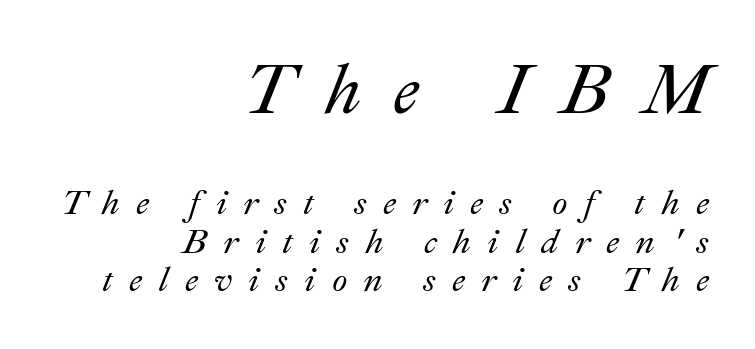
Q: Is the text italic (slanted)? A: Yes, it leans right by about 22 degrees.
Q: Is the text underlined? A: No.
Q: How is the paragraph aligned? A: Right-aligned.
Q: Is the spacing between letters normal or unusually wide? A: Unusually wide.
Q: Is the spacing between lines tight, normal or loose? A: Tight.
Q: Which block of text is set in a larger size, the first (top) or the second (bottom)? A: The first (top) one.
Q: Width (condensed, normal, or wide)? A: Normal.
Q: Stroke contrast? A: Medium.
Q: x-height? A: Small.
Q: Monospaced? A: No.
